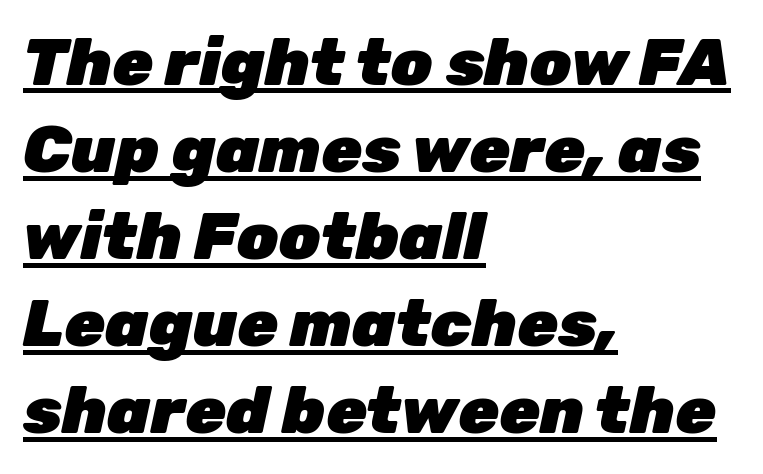
The image shows 66 px heavy type, italic (leaning right); set left-aligned, normal line spacing (1.32x), normal letter spacing, underlined; low stroke contrast and a medium x-height.
